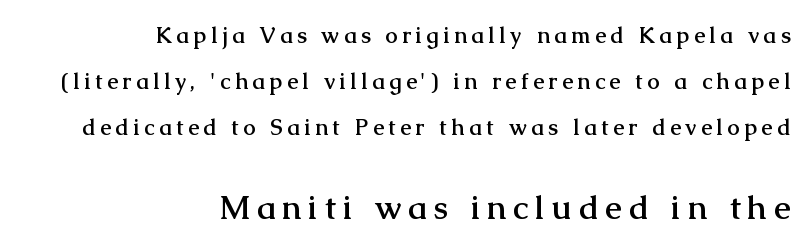
Q: Is the text bold? A: Yes.
Q: Is the text italic (slanted)? A: No, it is upright.
Q: Is the typeface a serif or a sans-serif typeface? A: Serif.
Q: Is the text underlined? A: No.
Q: How is the paragraph aligned? A: Right-aligned.
Q: Is the spacing between letters normal or unusually wide? A: Unusually wide.
Q: Is the spacing between lines tight, normal or loose? A: Loose.
Q: Which block of text is set in a larger size, the first (top) or the second (bottom)? A: The second (bottom) one.
Q: Width (condensed, normal, or wide)? A: Normal.
Q: Stroke contrast? A: Medium.
Q: x-height? A: Medium.
Q: Monospaced? A: No.
